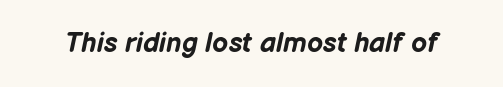
Words appear dense and cohesive because spacing is normal. The font is running at its bold setting. The font's italic variant was chosen for this text. Unmarked baselines from the first word to the last. The letters advance in unequal steps, a hallmark of proportional type.
